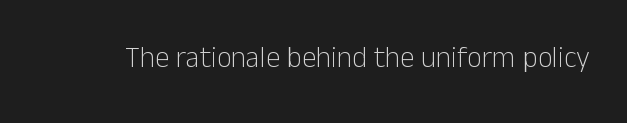
Q: Is the text bold? A: No.
Q: Is the text italic (slanted)? A: No, it is upright.
Q: Is the typeface a serif or a sans-serif typeface? A: Sans-serif.
Q: Is the text underlined? A: No.
Q: Is the spacing between letters normal or unusually wide? A: Normal.
Q: Width (condensed, normal, or wide)? A: Normal.
Q: Stroke contrast? A: Low.
Q: x-height? A: Medium.
Q: Monospaced? A: No.
